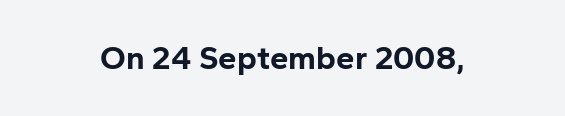
Q: Is the text bold? A: Yes.
Q: Is the text italic (slanted)? A: No, it is upright.
Q: Is the typeface a serif or a sans-serif typeface? A: Sans-serif.
Q: Is the text underlined? A: No.
Q: How is the paragraph aligned? A: Centered.
Q: Is the spacing between letters normal or unusually wide? A: Normal.
Q: Width (condensed, normal, or wide)? A: Normal.
Q: Stroke contrast? A: Low.
Q: x-height? A: Medium.
Q: Monospaced? A: No.
